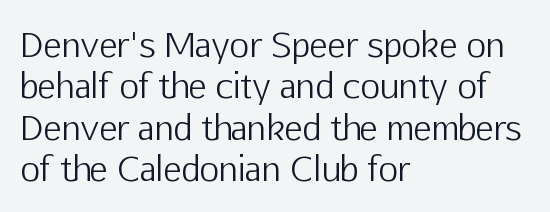
{"serif": "no", "italic": "no", "bold": "no", "weight": "light", "width": "normal", "stroke_contrast": "low", "x_height": "medium", "monospaced": "no", "underline": "no", "align": "left", "line_spacing_ratio": 1.22, "letter_spacing": "normal", "letter_spacing_em": 0.0, "glyph_px": 34}
